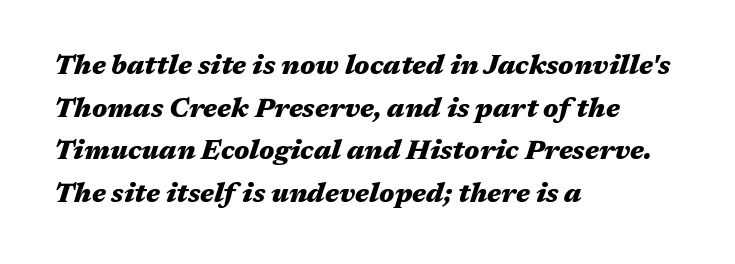
Q: Is the text bold? A: Yes.
Q: Is the text italic (slanted)? A: Yes, it leans right by about 17 degrees.
Q: Is the text underlined? A: No.
Q: How is the paragraph aligned? A: Left-aligned.
Q: Is the spacing between letters normal or unusually wide? A: Normal.
Q: Is the spacing between lines tight, normal or loose? A: Normal.
